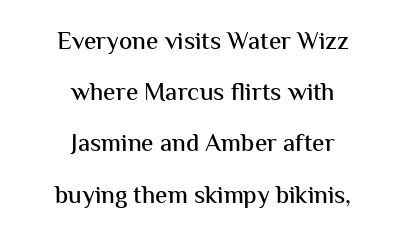
{"italic": "no", "underline": "no", "align": "center", "line_spacing": "loose", "line_spacing_ratio": 2.05, "letter_spacing": "normal", "letter_spacing_em": 0.0, "glyph_px": 25}
